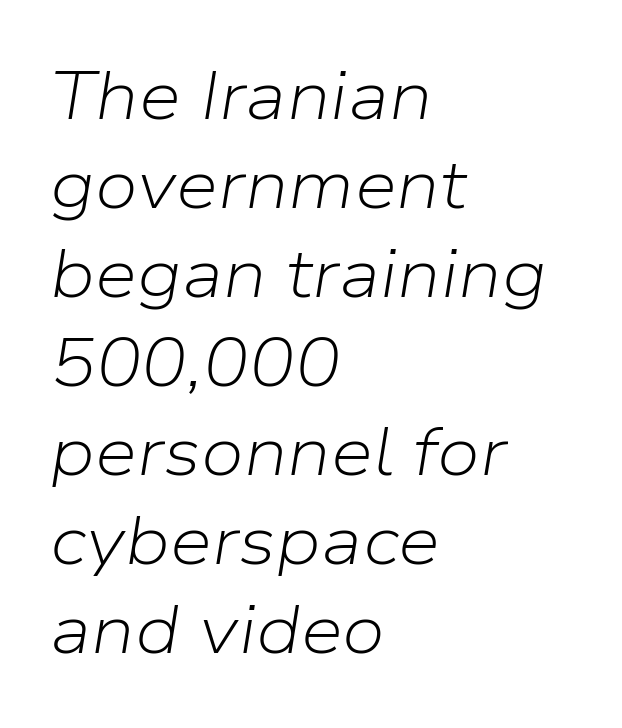
The image shows 68 px light type, italic (leaning right); set left-aligned, normal line spacing (1.31x), normal letter spacing, not underlined; low stroke contrast and a medium x-height.
